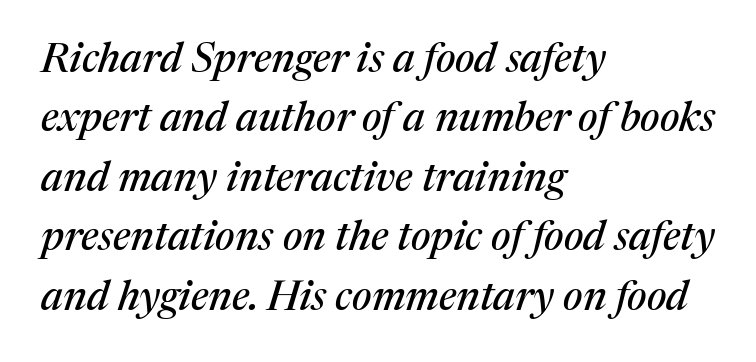
The image shows 41 px serif type, italic (leaning right); set left-aligned, normal line spacing (1.45x), normal letter spacing, not underlined; medium stroke contrast and a medium x-height.
